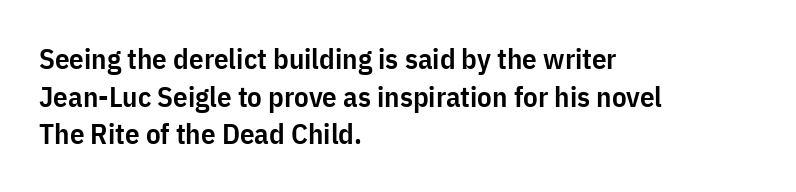
Q: Is the text bold? A: Semi-bold.
Q: Is the text italic (slanted)? A: No, it is upright.
Q: Is the typeface a serif or a sans-serif typeface? A: Sans-serif.
Q: Is the text underlined? A: No.
Q: How is the paragraph aligned? A: Left-aligned.
Q: Is the spacing between letters normal or unusually wide? A: Normal.
Q: Is the spacing between lines tight, normal or loose? A: Normal.
Q: Width (condensed, normal, or wide)? A: Condensed.
Q: Stroke contrast? A: Low.
Q: x-height? A: Medium.
Q: Monospaced? A: No.
